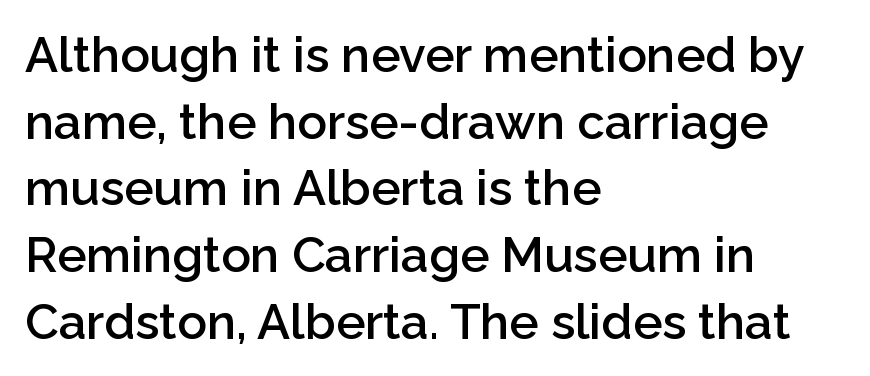
Think of a printed novel: that variable character pitch is what you see here. Each letter's strokes conclude bluntly, with no projecting serifs. Weight check: semibold — heavier than regular, not quite bold. If you drew a line through each stem, it would be perfectly vertical.
